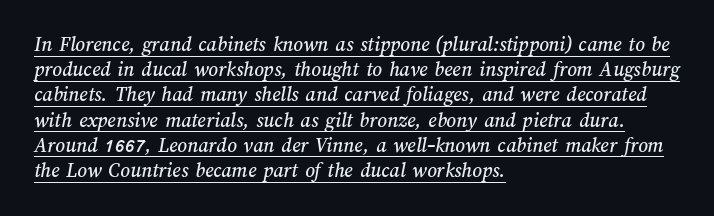
Here the glyphs are tracked normally, forming tight word shapes. The glyphs are accompanied by a horizontal stroke just below them. Does the copy run flush right? No — it runs flush left.
